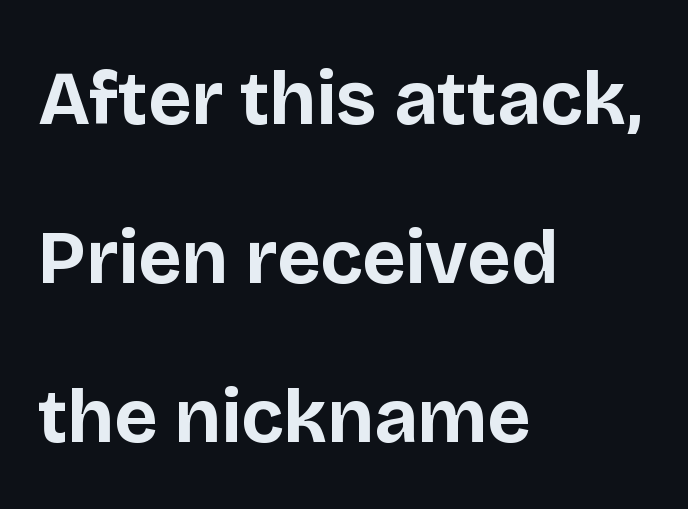
Every stem runs plumb, perpendicular to the baseline. Nope, no serifs anywhere on these letters. There is no visible air inserted between adjacent glyphs. Bare-footed words on every line. Looks like regular typesetting: each glyph gets only the width it needs. The ragged edge is on the right, which tells us the setting is flush left.
